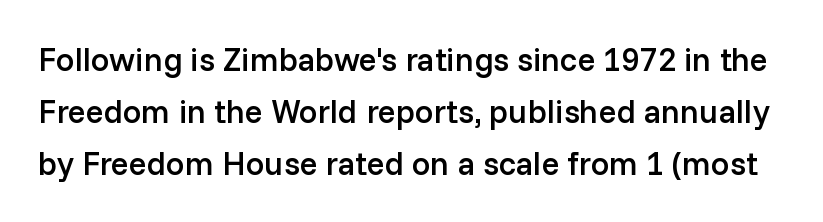
The image shows 33 px semibold sans-serif type, upright; set normal line spacing (1.57x), normal letter spacing, not underlined; low stroke contrast and a medium x-height.
